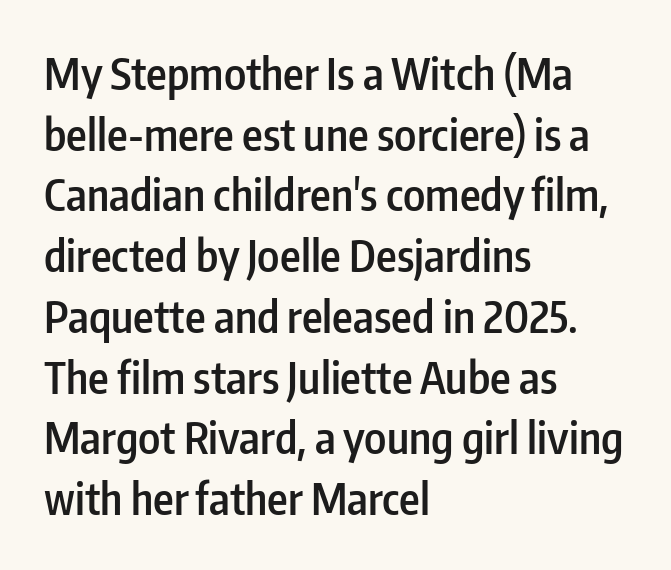
The space beneath each line is pristine and unruled. Interline gaps are of average width in this sample. This rendering leaves character spacing at its baseline value. A bit beefed up — I'd call it semibold rather than bold. No italicization has been applied; the sample stays upright.
